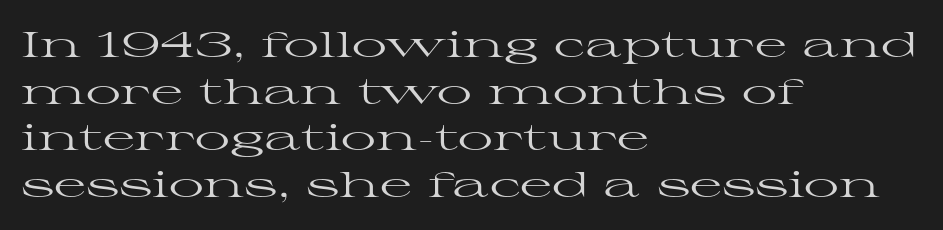
Observe the ordinary spacing: letters are neighbours, not strangers. Each letter keeps its own natural width here, so spacing adapts to shape. The space directly below the letters is spotless. Rows of type keep a routine distance in the vertical direction. A serif font was chosen for this passage.
